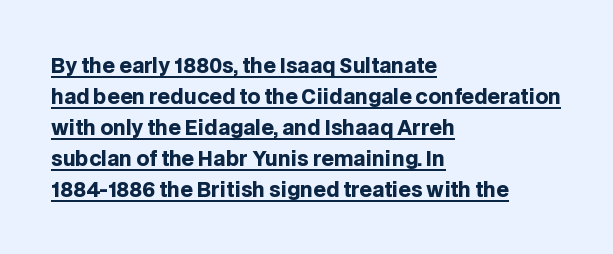
Typeset ragged right — the left edge is the straight one. Ascenders rise straight up at ninety degrees. Somebody hit Ctrl+U on this one — the words are underlined. On the weight axis this lands at bold, roughly 700. Nobody touched the tracking dial on this one.
